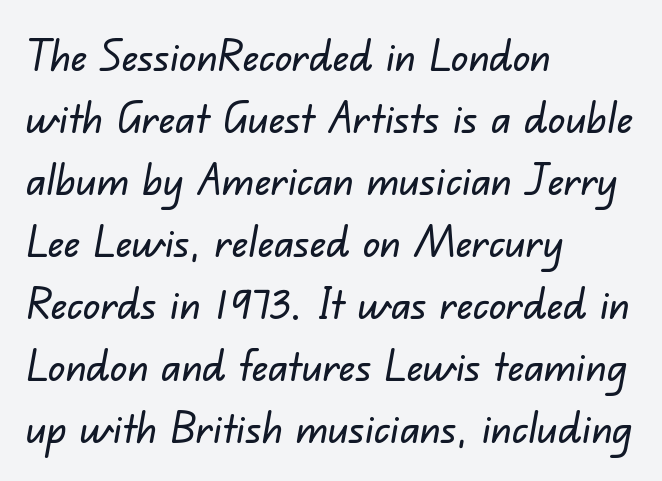
Q: Is the typeface a serif or a sans-serif typeface? A: Sans-serif.
Q: Is the text underlined? A: No.
Q: How is the paragraph aligned? A: Left-aligned.
Q: Is the spacing between letters normal or unusually wide? A: Normal.
Q: Is the spacing between lines tight, normal or loose? A: Normal.
Q: Width (condensed, normal, or wide)? A: Normal.
Q: Stroke contrast? A: Low.
Q: x-height? A: Small.
Q: Monospaced? A: No.
